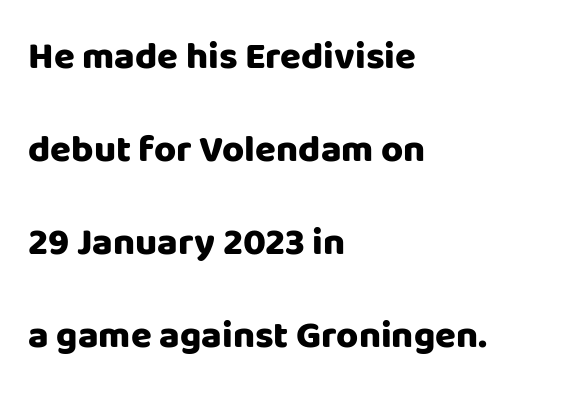
{"serif": "no", "italic": "no", "bold": "yes", "weight": "heavy", "width": "normal", "stroke_contrast": "low", "x_height": "large", "monospaced": "no", "underline": "no", "align": "left", "line_spacing": "loose", "line_spacing_ratio": 2.45, "letter_spacing": "normal", "letter_spacing_em": 0.0, "glyph_px": 38}
